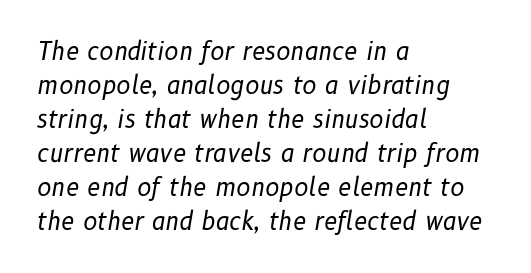
Typeset ragged right — the left edge is the straight one. Underline: absent. Looking at the ascenders, they clearly lean. The lines sit at an ordinary, default distance from one another. Is the letter spacing exaggerated? No — it looks like the ordinary default. Stem width sits at or under what a default text font uses.
